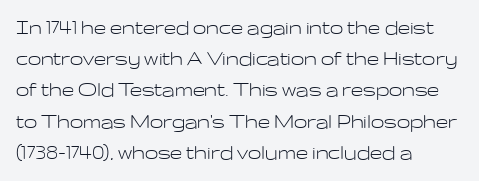
The ragged edge is on the right, which tells us the setting is flush left. The passage shown is not underscored anywhere. These lines were composed using upright roman letters. This sample uses plain, unmodified letter spacing. Reading down the column, the eye jumps a familiar distance to each next line.
